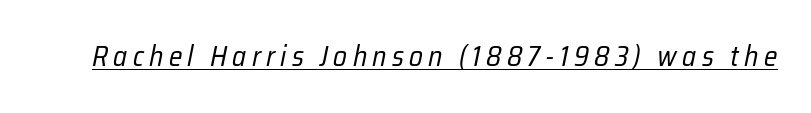
Heaviness? Minimal to ordinary, like unemphasized prose. Each line of the rendering has a horizontal stroke beneath the glyphs. Spacing verdict: proportional, widths tailored to each character. The lettering tilts uniformly, giving the passage an italic look.
